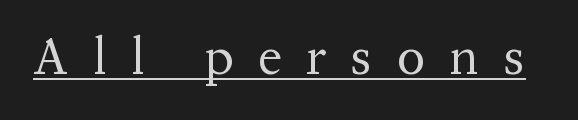
The image shows 53 px regular-weight serif type, upright; set unusually wide letter spacing (+0.46 em), underlined; medium stroke contrast and a medium x-height.
